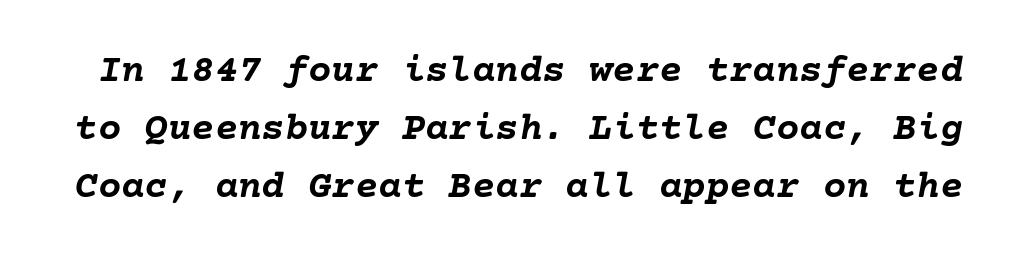
One glance says typical: line gaps are just what's usual. How are the letters spaced? Ordinarily, with no added tracking. In terms of posture, this sample is oblique. Descender tails drop into unmarked territory. Caption: bold face, heavy strokes.
